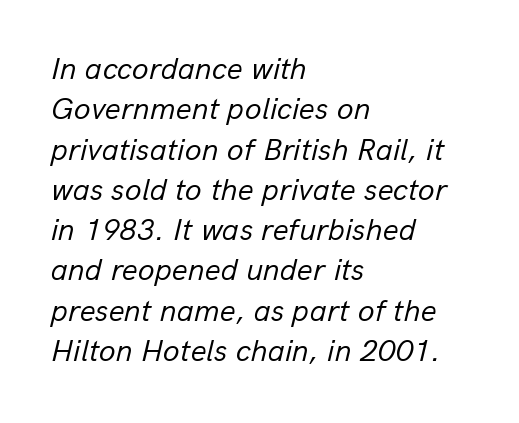
Whoever set this chose a conventional vertical rhythm. In terms of letterspacing, this is plain default setting. Rule under the text: the space is simply empty. The rag falls on the right side of this text block. Character widths vary here, with narrow letters taking less room than wide ones. The typeface has the unassuming heft of standard copy or less.
